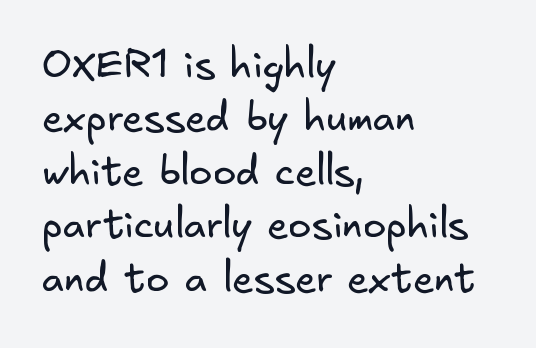
Q: Is the text bold? A: No.
Q: Is the typeface a serif or a sans-serif typeface? A: Sans-serif.
Q: Is the text underlined? A: No.
Q: How is the paragraph aligned? A: Left-aligned.
Q: Is the spacing between letters normal or unusually wide? A: Normal.
Q: Is the spacing between lines tight, normal or loose? A: Normal.
Q: Width (condensed, normal, or wide)? A: Normal.
Q: Stroke contrast? A: Low.
Q: x-height? A: Small.
